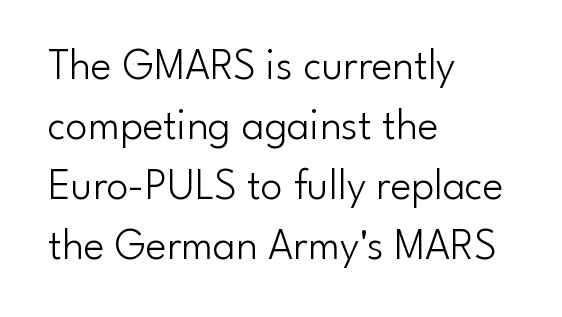
The image shows 44 px light sans-serif type, upright; set left-aligned, normal line spacing (1.36x), normal letter spacing, not underlined; low stroke contrast and a small x-height.
